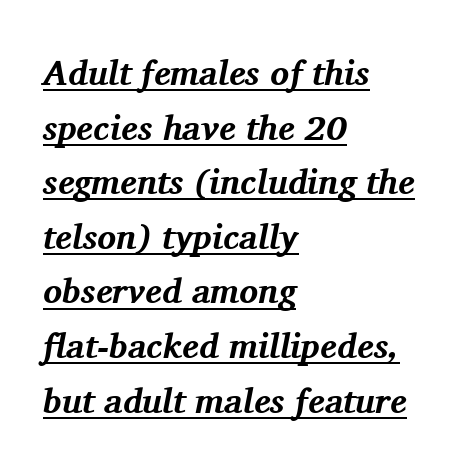
{"serif": "yes", "italic": "yes", "lean": "right", "slant_degrees": 11, "bold": "yes", "weight": "bold", "width": "normal", "stroke_contrast": "medium", "x_height": "medium", "monospaced": "no", "underline": "yes", "align": "left", "line_spacing": "normal", "line_spacing_ratio": 1.56, "letter_spacing": "normal", "letter_spacing_em": 0.0, "glyph_px": 35}
